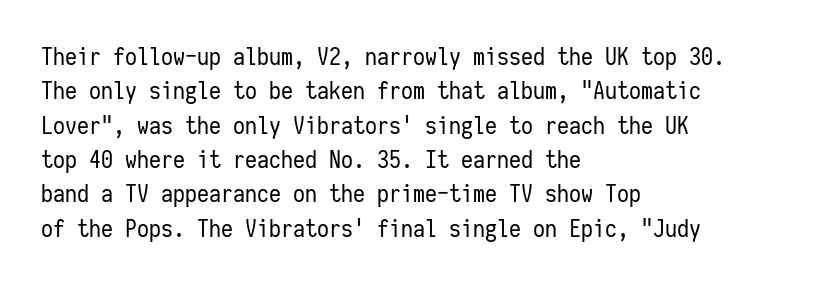
{"italic": "no", "bold": "no", "underline": "no", "align": "left", "line_spacing": "normal", "line_spacing_ratio": 1.43, "letter_spacing": "normal", "letter_spacing_em": 0.0, "glyph_px": 24}
